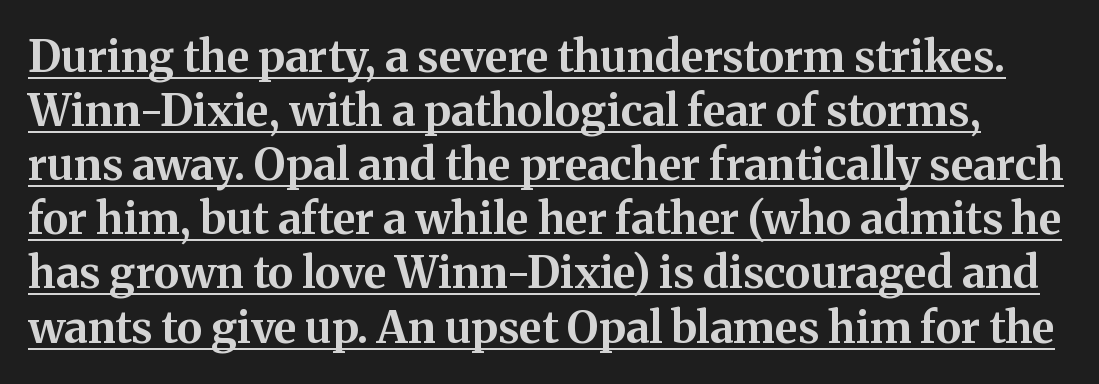
Q: Is the text bold? A: Yes.
Q: Is the text italic (slanted)? A: No, it is upright.
Q: Is the typeface a serif or a sans-serif typeface? A: Serif.
Q: Is the text underlined? A: Yes.
Q: Is the spacing between letters normal or unusually wide? A: Normal.
Q: Width (condensed, normal, or wide)? A: Normal.
Q: Stroke contrast? A: Medium.
Q: x-height? A: Medium.
Q: Monospaced? A: No.
